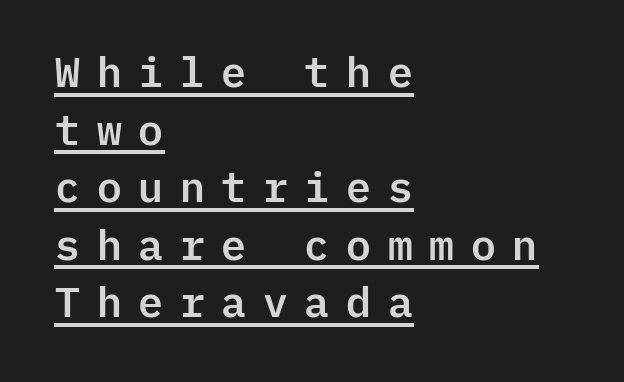
{"serif": "no", "italic": "no", "width": "normal", "stroke_contrast": "low", "x_height": "medium", "monospaced": "yes", "underline": "yes", "align": "left", "line_spacing": "normal", "line_spacing_ratio": 1.37, "letter_spacing": "wide", "letter_spacing_em": 0.35, "glyph_px": 42}
